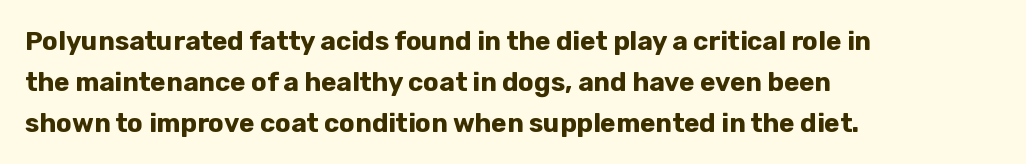
The image shows 26 px bold type, upright; set left-aligned, normal line spacing (1.57x), normal letter spacing, not underlined.
